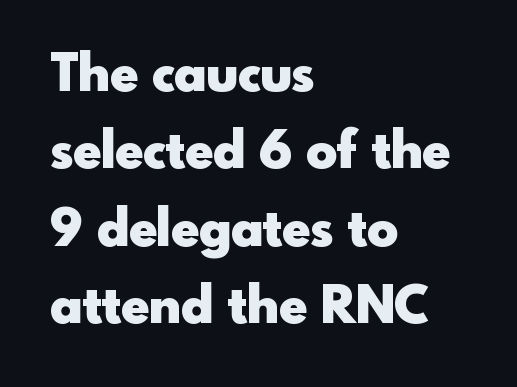
The image shows 52 px heavy sans-serif type, upright; set left-aligned, normal line spacing (1.49x), normal letter spacing, not underlined; a small x-height.
